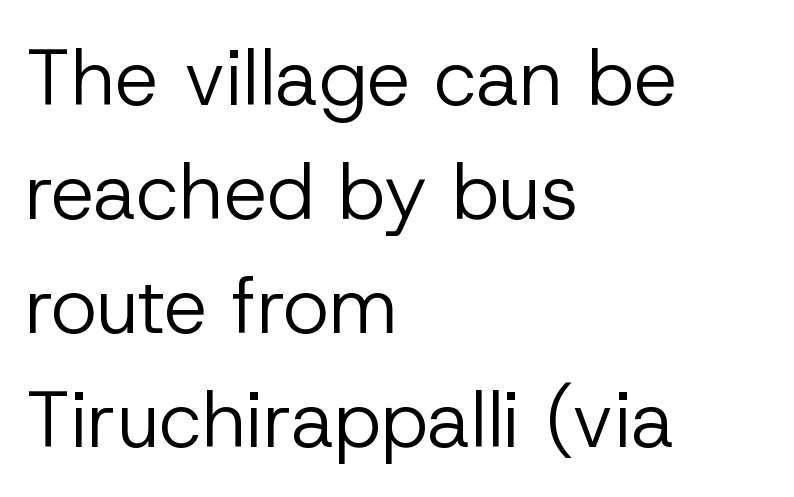
{"serif": "no", "italic": "no", "bold": "no", "weight": "regular", "width": "normal", "stroke_contrast": "low", "x_height": "medium", "monospaced": "no", "underline": "no", "align": "left", "line_spacing": "normal", "line_spacing_ratio": 1.46, "letter_spacing": "normal", "letter_spacing_em": 0.0, "glyph_px": 78}
